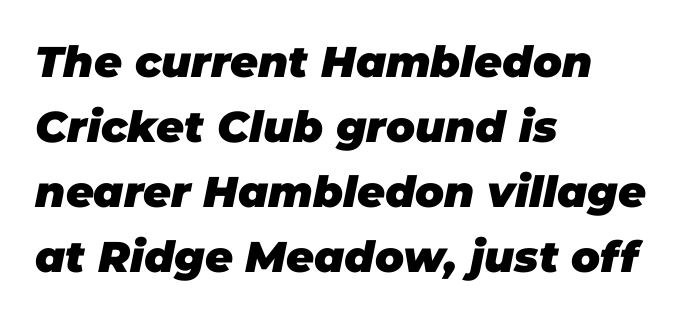
The image shows 43 px heavy type, italic (leaning right); set left-aligned, normal line spacing (1.51x), normal letter spacing, not underlined; low stroke contrast and a large x-height.
